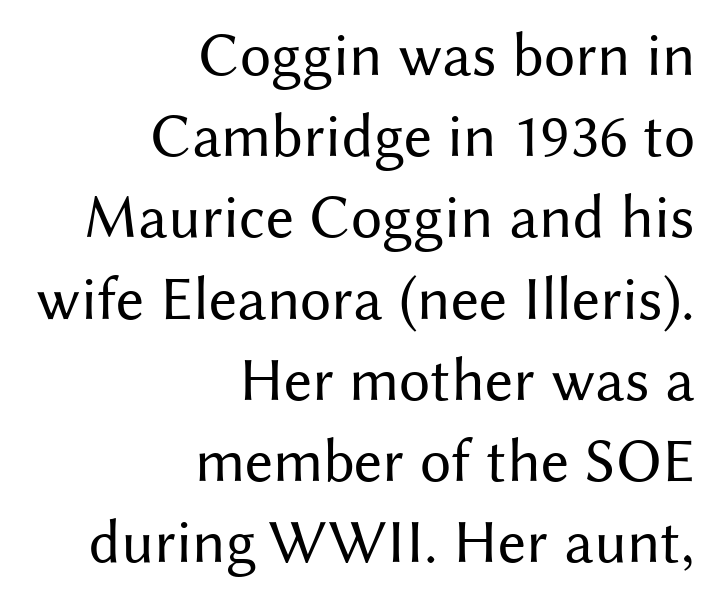
Q: Is the text bold? A: No.
Q: Is the text italic (slanted)? A: No, it is upright.
Q: Is the typeface a serif or a sans-serif typeface? A: Sans-serif.
Q: Is the text underlined? A: No.
Q: How is the paragraph aligned? A: Right-aligned.
Q: Is the spacing between letters normal or unusually wide? A: Normal.
Q: Is the spacing between lines tight, normal or loose? A: Normal.
Q: Width (condensed, normal, or wide)? A: Normal.
Q: Stroke contrast? A: Medium.
Q: x-height? A: Medium.
Q: Monospaced? A: No.
